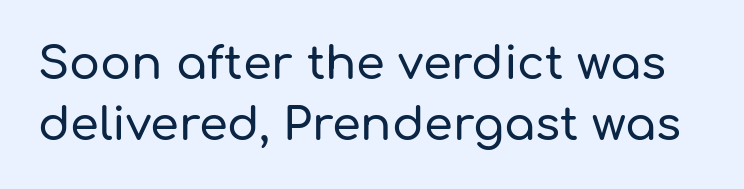
The image shows 46 px sans-serif type, upright; set normal line spacing (1.32x), normal letter spacing, not underlined; low stroke contrast and a medium x-height.
